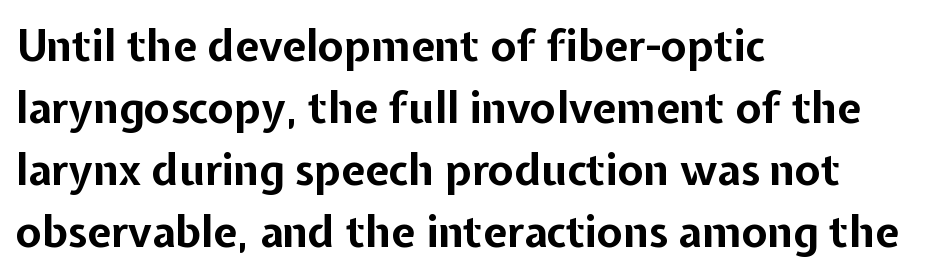
Q: Is the text bold? A: Yes.
Q: Is the text italic (slanted)? A: No, it is upright.
Q: Is the typeface a serif or a sans-serif typeface? A: Sans-serif.
Q: Is the text underlined? A: No.
Q: How is the paragraph aligned? A: Left-aligned.
Q: Is the spacing between letters normal or unusually wide? A: Normal.
Q: Is the spacing between lines tight, normal or loose? A: Normal.
Q: Width (condensed, normal, or wide)? A: Normal.
Q: Stroke contrast? A: Low.
Q: x-height? A: Medium.
Q: Monospaced? A: No.
